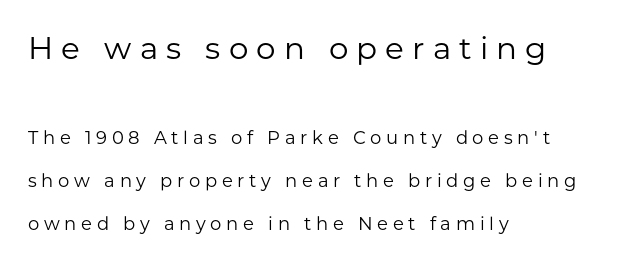
Proportional: the letters do not fall into vertical columns. Beneath every word, the page is bare. Visually the block forms a straight wall on the left and a jagged coastline on the right. Think standard paragraph weight, or any step lighter than that.
